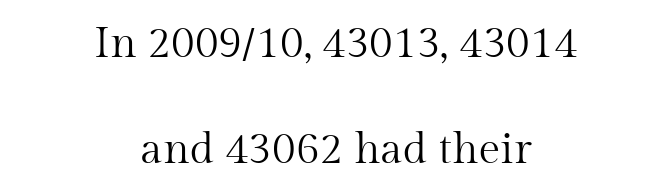
The image shows 43 px regular-weight serif type, upright; set centered, loose line spacing (2.47x), normal letter spacing, not underlined; medium stroke contrast and a medium x-height.
